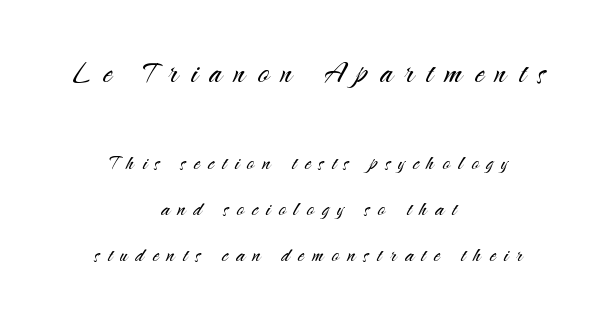
In terms of letterspacing, this is a distinctly airy, spread setting. I'd call this a sans setting — the letters go barefoot. A student would call this center alignment; a typographer would say set centered. The face used here is proportionally spaced, like ordinary book or web type.
